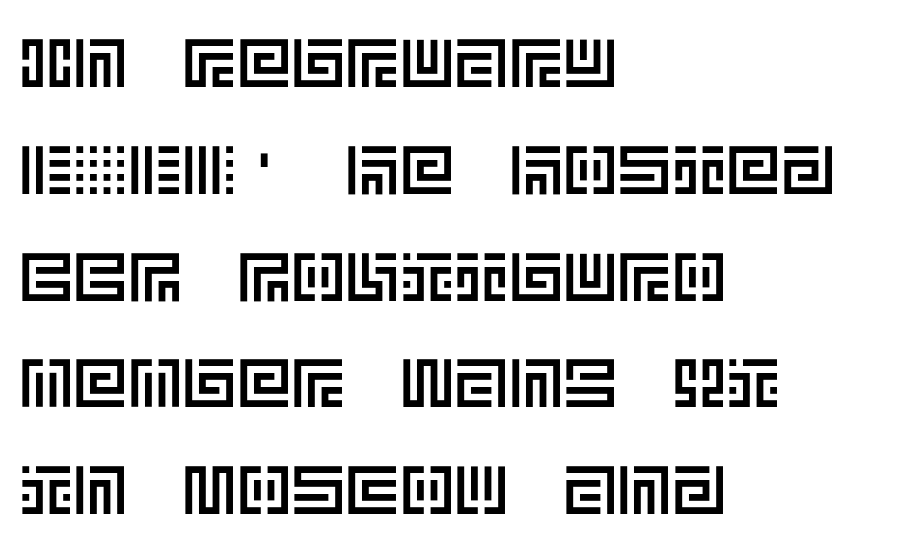
{"italic": "no", "width": "normal", "x_height": "large", "underline": "no", "align": "left", "line_spacing": "normal", "line_spacing_ratio": 1.57, "letter_spacing": "normal", "letter_spacing_em": 0.0, "glyph_px": 68}
